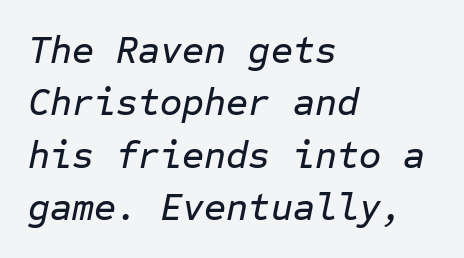
{"italic": "yes", "lean": "right", "slant_degrees": 12, "width": "normal", "stroke_contrast": "low", "x_height": "medium", "monospaced": "yes", "underline": "no", "align": "left", "line_spacing": "normal", "line_spacing_ratio": 1.38, "letter_spacing": "normal", "letter_spacing_em": 0.0, "glyph_px": 38}
